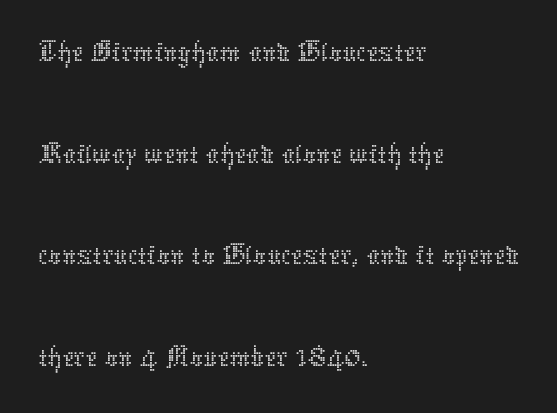
The image shows 66 px thin type, upright; set left-aligned, normal line spacing (1.54x), normal letter spacing, not underlined; low stroke contrast and a medium x-height.
